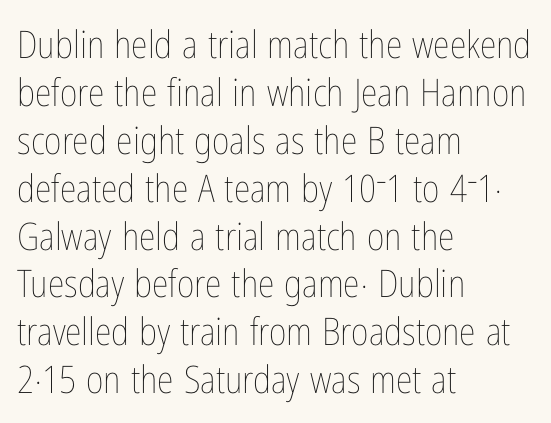
Counters stay open thanks to moderate or lighter strokes. Descenders hang freely into open space. The face used here is rendered with its standard letterfit. Each letter keeps its own natural width here, so spacing adapts to shape. Line spacing here is normal.
